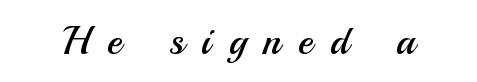
Q: Is the text bold? A: No.
Q: Is the text italic (slanted)? A: Yes.
Q: Is the typeface a serif or a sans-serif typeface? A: Sans-serif.
Q: Is the text underlined? A: No.
Q: Is the spacing between letters normal or unusually wide? A: Unusually wide.
Q: Width (condensed, normal, or wide)? A: Normal.
Q: Stroke contrast? A: Medium.
Q: x-height? A: Small.
Q: Monospaced? A: No.
